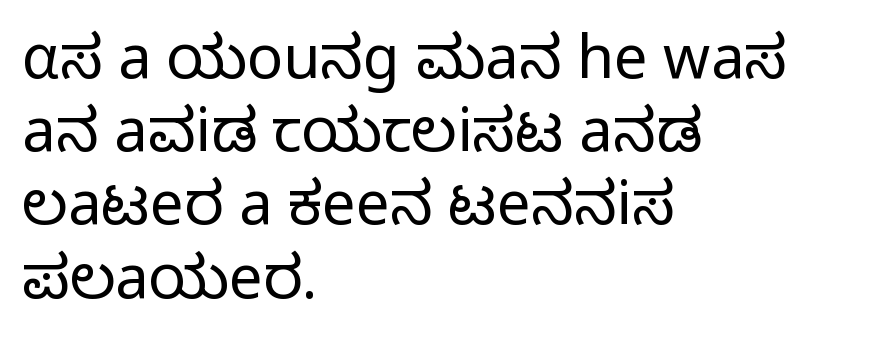
{"serif": "no", "italic": "no", "bold": "no", "weight": "light", "width": "normal", "stroke_contrast": "low", "x_height": "medium", "monospaced": "no", "underline": "no", "align": "left", "line_spacing_ratio": 1.22, "letter_spacing": "normal", "letter_spacing_em": 0.0, "glyph_px": 60}
